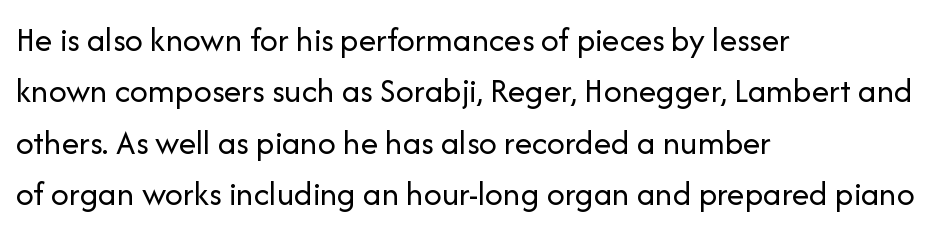
Q: Is the text bold? A: No.
Q: Is the text italic (slanted)? A: No, it is upright.
Q: Is the typeface a serif or a sans-serif typeface? A: Sans-serif.
Q: Is the text underlined? A: No.
Q: How is the paragraph aligned? A: Left-aligned.
Q: Is the spacing between letters normal or unusually wide? A: Normal.
Q: Is the spacing between lines tight, normal or loose? A: Normal.
Q: Width (condensed, normal, or wide)? A: Normal.
Q: Stroke contrast? A: Low.
Q: x-height? A: Medium.
Q: Monospaced? A: No.
